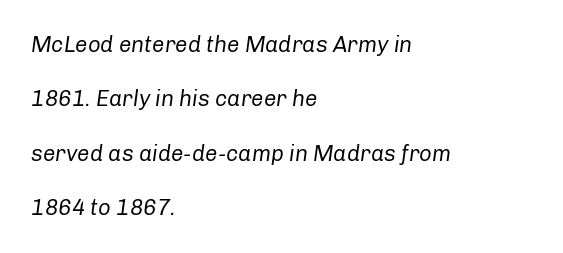
Vertical spacing — loose. Left-aligned paragraph, ragged on the right. Students, note that the glyphs here touch the page at normal intervals. The area under the type is left untouched.
